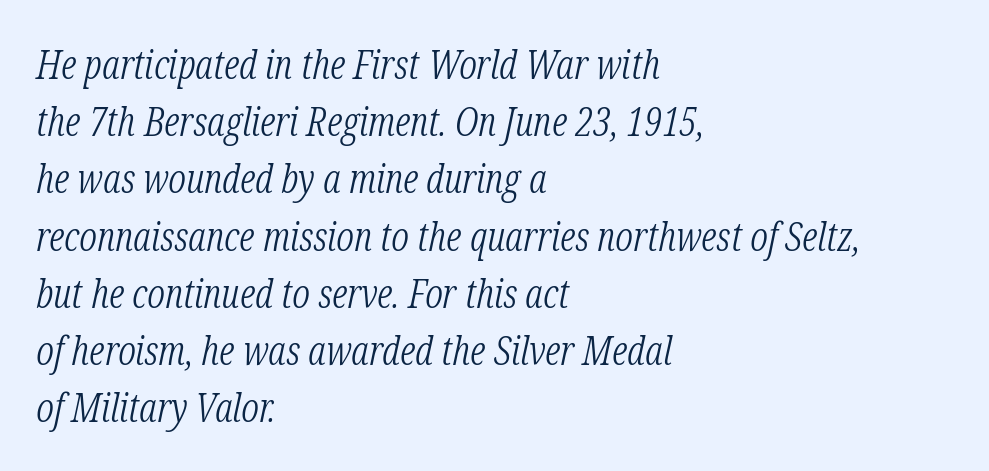
A typesetter would call this zero additional tracking. Italic? Definitely — the glyphs are oblique. Clear beneath every line of the passage. These lines are rendered in a variable-pitch font. Weight: not bold — regular or lighter. Horizontal alignment here is leftward, the default for most running prose.
